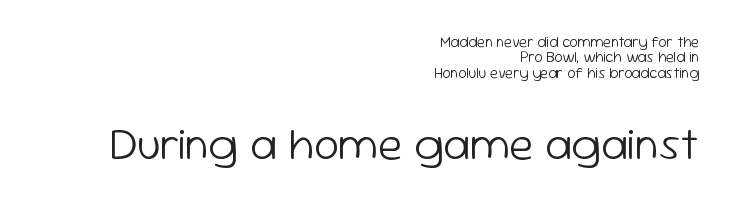
{"serif": "no", "italic": "no", "bold": "no", "weight": "light", "width": "normal", "stroke_contrast": "low", "x_height": "medium", "monospaced": "no", "underline": "no", "align": "right", "line_spacing": "tight", "line_spacing_ratio": 1.02, "letter_spacing": "normal", "letter_spacing_em": 0.0, "larger_block": "second", "size_ratio": 3.0, "glyph_px": 45}
